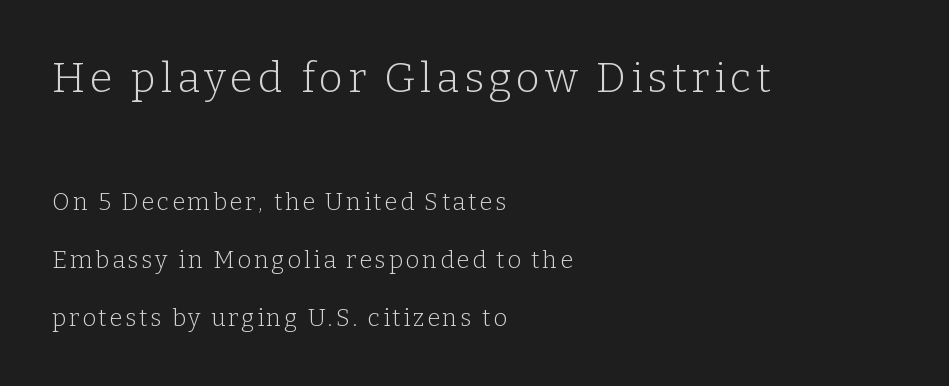
Only glyphs here, with clear space below each row. In this sample the first text group is rendered at the bigger scale. Quick note: interline space is abundant. Vertical strokes here are truly vertical.
